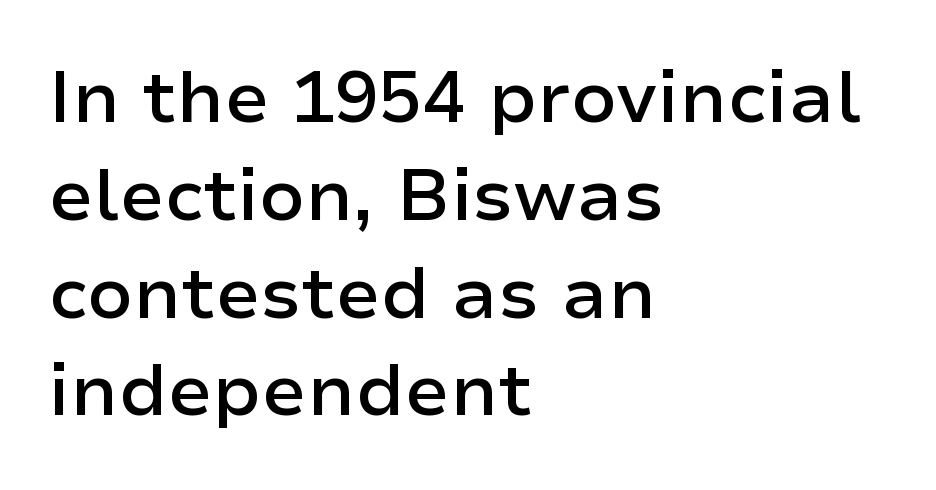
The image shows 73 px semibold sans-serif type, upright; set left-aligned, normal line spacing (1.34x), normal letter spacing, not underlined; low stroke contrast and a medium x-height.
